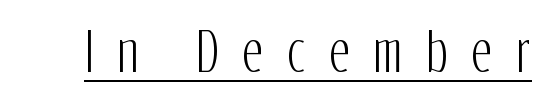
Q: Is the text italic (slanted)? A: No, it is upright.
Q: Is the typeface a serif or a sans-serif typeface? A: Sans-serif.
Q: Is the text underlined? A: Yes.
Q: Is the spacing between letters normal or unusually wide? A: Unusually wide.
Q: Width (condensed, normal, or wide)? A: Condensed.
Q: Stroke contrast? A: Low.
Q: x-height? A: Medium.
Q: Monospaced? A: No.
